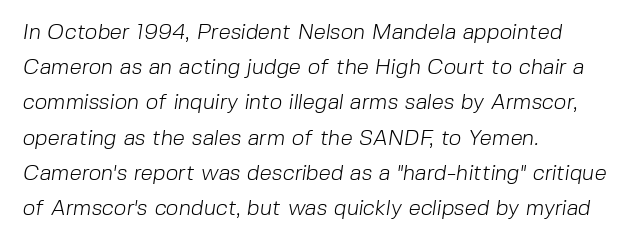
The passage is arranged the way most books set body copy — flush left. Stroke thickness stays within the range of a standard reading face or lighter. Tracking here is standard; glyphs follow each other at the usual distance. Reading down the column, the eye jumps a familiar distance to each next line. The strip under each line holds only bare page.
